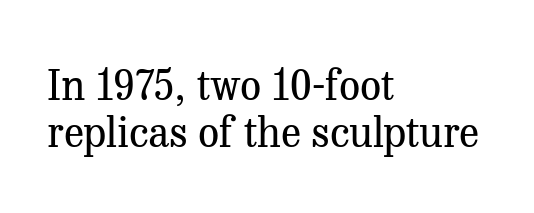
Q: Is the text bold? A: No.
Q: Is the text italic (slanted)? A: No, it is upright.
Q: Is the typeface a serif or a sans-serif typeface? A: Serif.
Q: Is the text underlined? A: No.
Q: How is the paragraph aligned? A: Left-aligned.
Q: Is the spacing between letters normal or unusually wide? A: Normal.
Q: Is the spacing between lines tight, normal or loose? A: Tight.
Q: Width (condensed, normal, or wide)? A: Normal.
Q: Stroke contrast? A: Medium.
Q: x-height? A: Medium.
Q: Monospaced? A: No.
